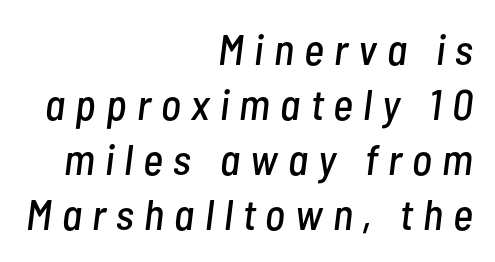
Yep, that's italic — everything's leaning. The zone under the glyphs is completely vacant. Each letter keeps its own natural width here, so spacing adapts to shape. Tracking here is generous; glyphs stand well apart from one another. All the whitespace from short lines collects on the left. Each new line begins a customary step beneath the previous one.
